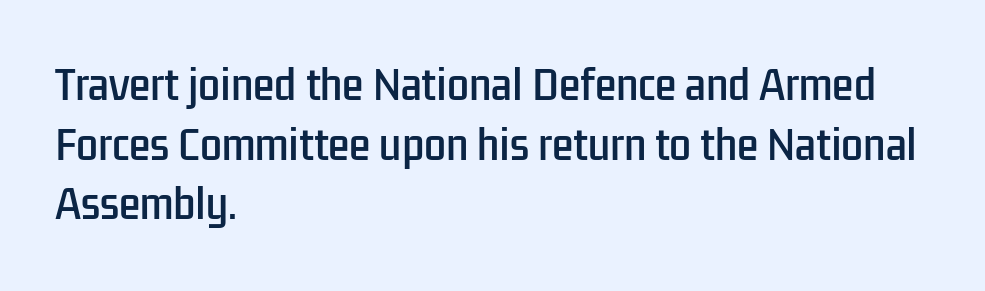
Horizontally, the lines are justified to the leading edge only. Between one letter and the next there's only the usual sliver of space. Note: no serifs on the glyphs. Unmarked baselines from the first word to the last. Posture: upright roman. Baseline-to-baseline distance is the conventional proportion of letter height.
